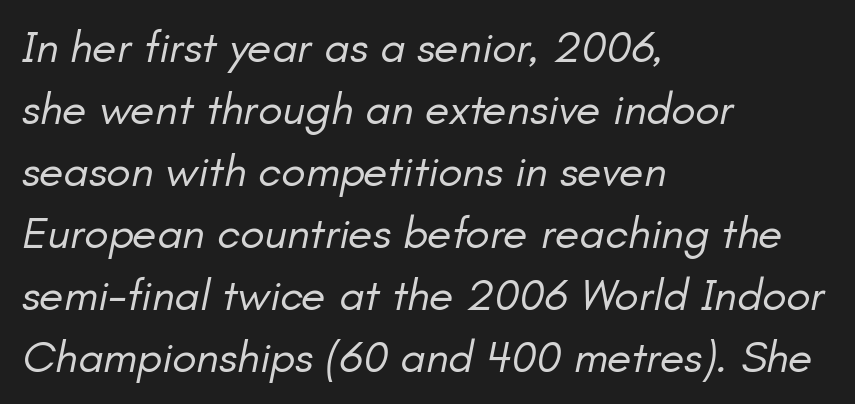
Q: Is the text bold? A: No.
Q: Is the text italic (slanted)? A: Yes, it leans right by about 11 degrees.
Q: Is the text underlined? A: No.
Q: How is the paragraph aligned? A: Left-aligned.
Q: Is the spacing between letters normal or unusually wide? A: Normal.
Q: Is the spacing between lines tight, normal or loose? A: Normal.
Q: Width (condensed, normal, or wide)? A: Normal.
Q: Stroke contrast? A: Low.
Q: x-height? A: Small.
Q: Monospaced? A: No.
